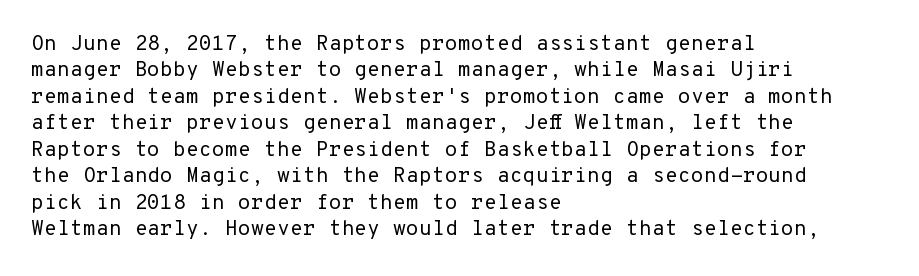
{"italic": "no", "bold": "no", "underline": "no", "align": "left", "line_spacing": "normal", "line_spacing_ratio": 1.26, "letter_spacing": "normal", "letter_spacing_em": 0.0, "glyph_px": 21}
